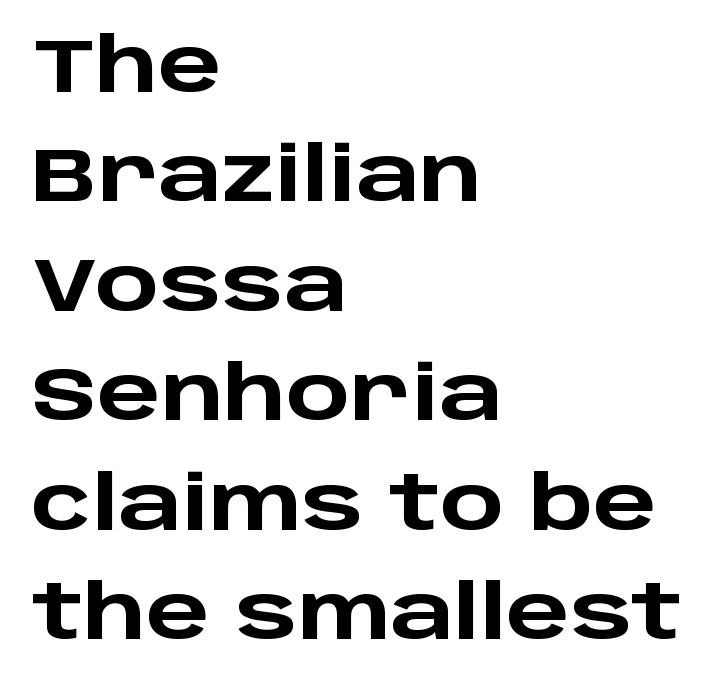
The image shows 75 px heavy, wide sans-serif type, upright; set left-aligned, normal line spacing (1.46x), normal letter spacing, not underlined; low stroke contrast and a large x-height.
